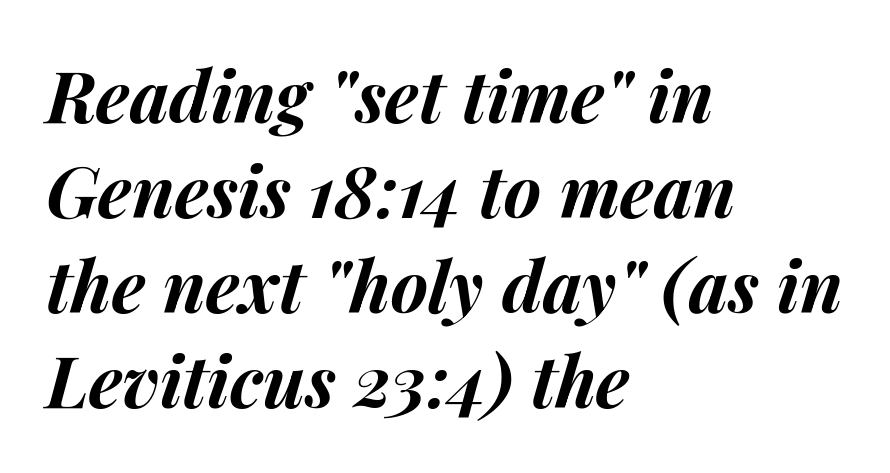
{"italic": "yes", "lean": "right", "slant_degrees": 14, "bold": "yes", "weight": "bold", "width": "normal", "stroke_contrast": "medium", "x_height": "medium", "monospaced": "no", "underline": "no", "align": "left", "line_spacing": "normal", "line_spacing_ratio": 1.34, "letter_spacing": "normal", "letter_spacing_em": 0.0, "glyph_px": 71}
